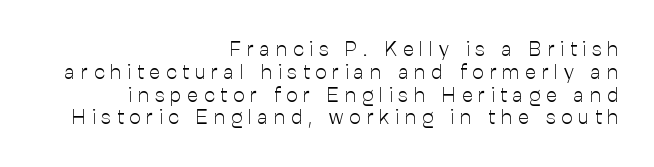
The image shows 20 px text type, upright; set right-aligned, tight line spacing (1.14x), unusually wide letter spacing (+0.3 em), not underlined.
